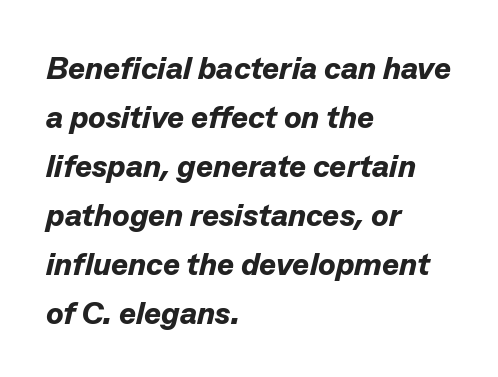
Students, note that the glyphs here touch the page at normal intervals. Layout note: lines flush left. A bare baseline throughout the passage. The passage shown is typed in a proportional face where columns would drift. Bold? Absolutely — the strokes are thick and heavy. Quick note: italic.
